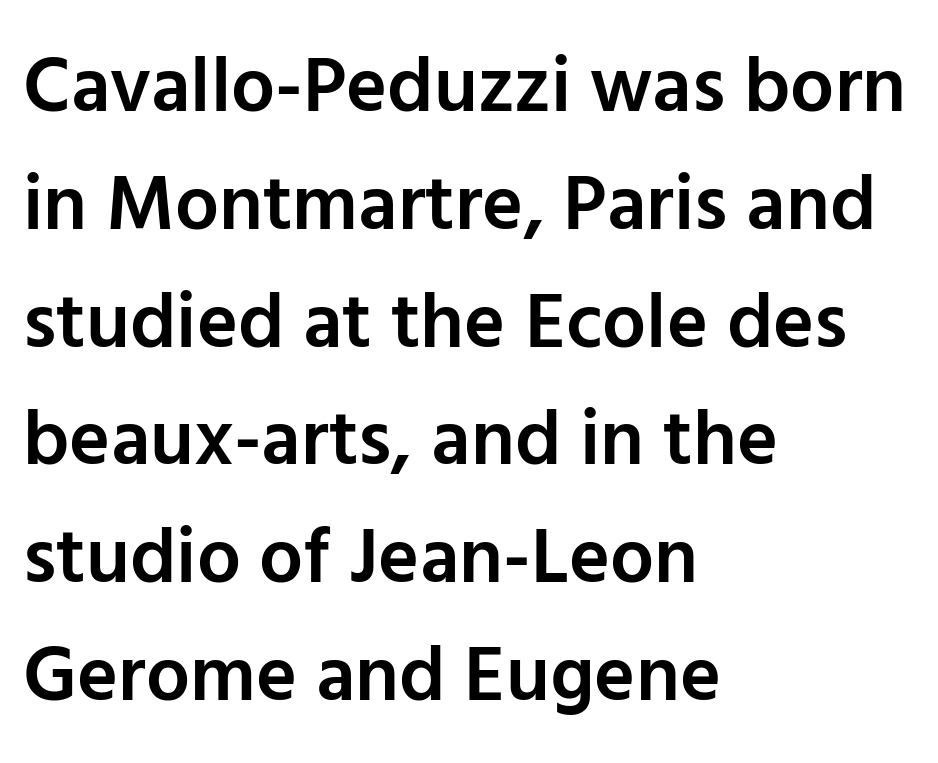
{"serif": "no", "italic": "no", "bold": "semi", "weight": "semibold", "width": "normal", "stroke_contrast": "low", "x_height": "medium", "monospaced": "no", "underline": "no", "align": "left", "line_spacing": "normal", "line_spacing_ratio": 1.51, "letter_spacing": "normal", "letter_spacing_em": 0.0, "glyph_px": 78}
